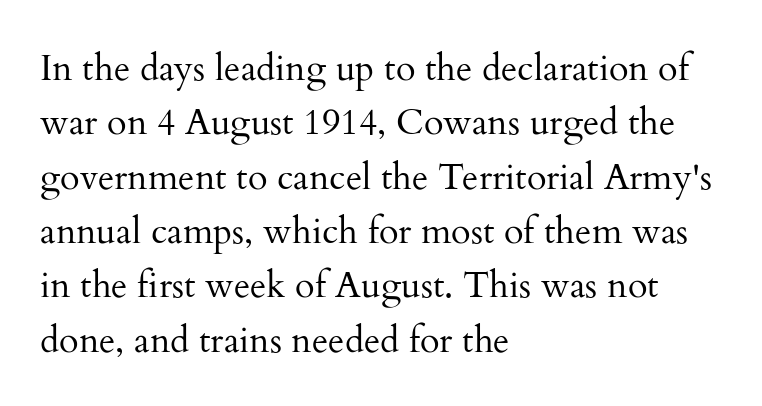
Tracking here is standard; glyphs follow each other at the usual distance. In CSS terms this would be text-align: left. Character widths vary here, with narrow letters taking less room than wide ones. Stem width sits at or under what a default text font uses. Old-style or modern, the face here clearly has serifs.
